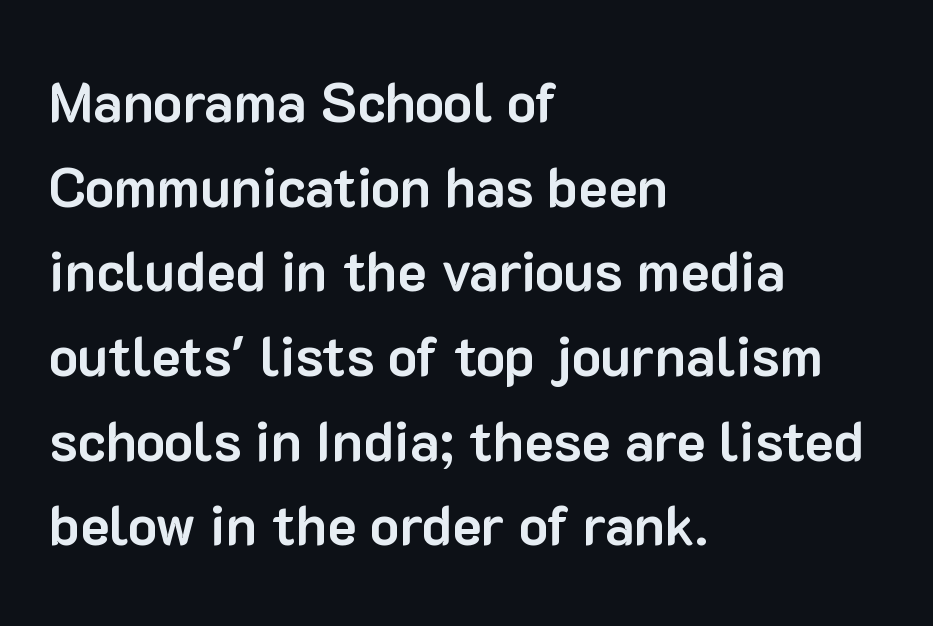
The image shows 55 px bold sans-serif type, upright; set left-aligned, normal line spacing (1.54x), normal letter spacing, not underlined; low stroke contrast and a medium x-height.
